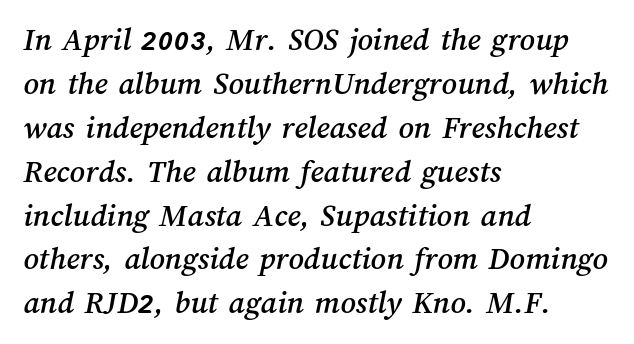
Q: Is the text underlined? A: No.
Q: How is the paragraph aligned? A: Left-aligned.
Q: Is the spacing between letters normal or unusually wide? A: Normal.
Q: Is the spacing between lines tight, normal or loose? A: Normal.
Q: Width (condensed, normal, or wide)? A: Normal.
Q: Stroke contrast? A: Medium.
Q: x-height? A: Medium.
Q: Monospaced? A: No.
